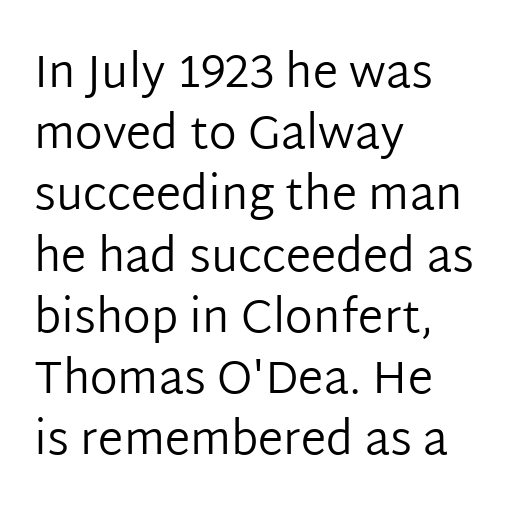
It's the straight-up-and-down kind of type. The glyphs are unaccompanied by any horizontal stroke below them. Inter-character spacing is left at the font's built-in metrics. Horizontally, the lines are justified to the leading edge only.
